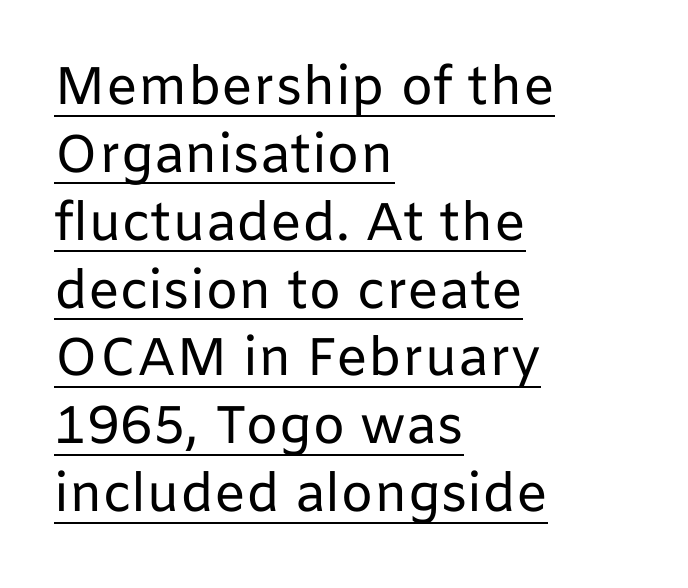
Weight: regular or lighter. Underline: present. Whoever set this chose a conventional vertical rhythm. A student would call this left alignment; a typographer would say flush left, rag right. The font family rendered here belongs to the sans-serif group. This is the regular roman posture of the typeface.
